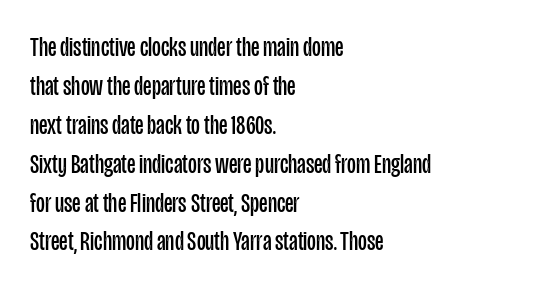
Nothing heavy about these letters — not bold at all. The block of text has a typical density, with ordinary space between rows. Posture: straight, roman, zero tilt. Quick note: underline off. The letterforms sit shoulder to shoulder at normal distance.
